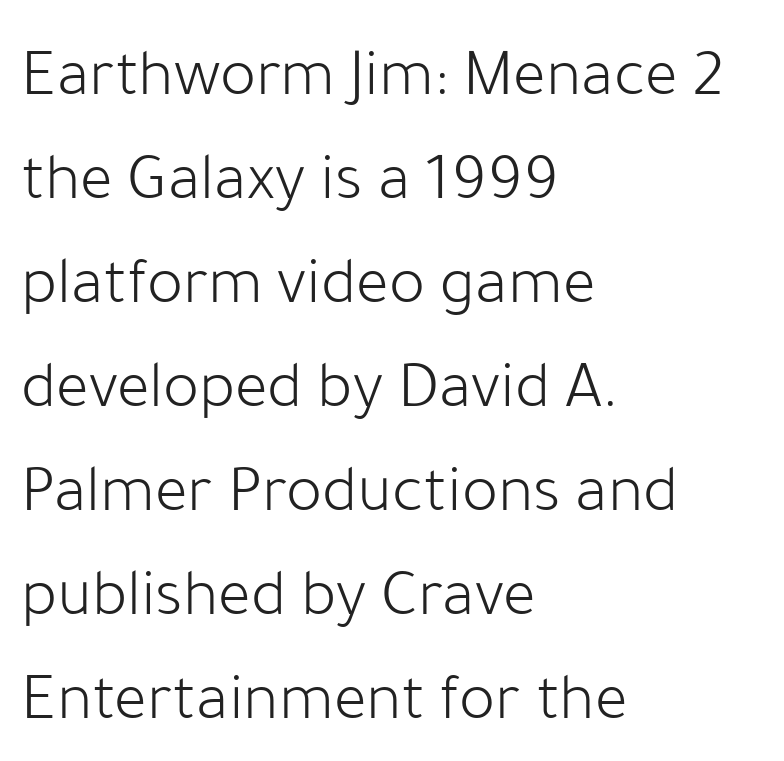
The image shows 68 px light sans-serif type, upright; set left-aligned, normal line spacing (1.53x), normal letter spacing, not underlined; low stroke contrast and a medium x-height.
